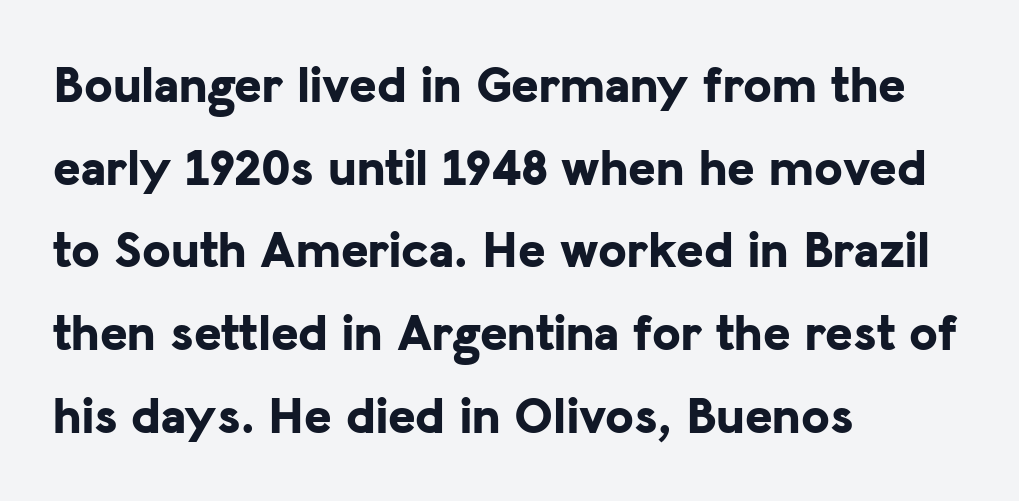
{"serif": "no", "italic": "no", "bold": "yes", "weight": "bold", "width": "normal", "stroke_contrast": "low", "x_height": "medium", "monospaced": "no", "underline": "no", "align": "left", "line_spacing": "normal", "line_spacing_ratio": 1.59, "letter_spacing": "normal", "letter_spacing_em": 0.0, "glyph_px": 52}
